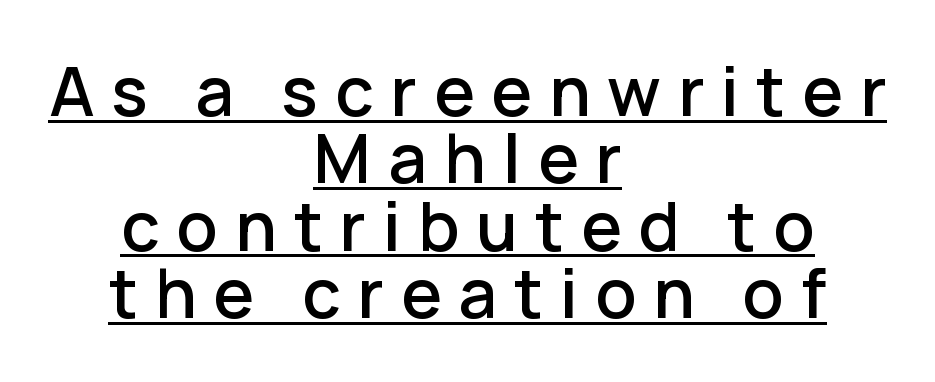
{"serif": "no", "italic": "no", "width": "normal", "stroke_contrast": "low", "x_height": "medium", "monospaced": "no", "underline": "yes", "align": "center", "line_spacing": "tight", "line_spacing_ratio": 0.99, "letter_spacing": "wide", "letter_spacing_em": 0.25, "glyph_px": 68}
